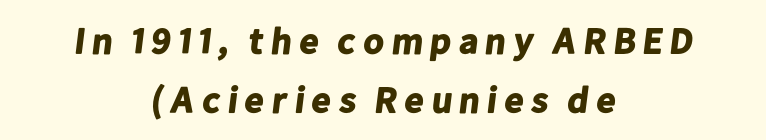
Q: Is the text bold? A: Yes.
Q: Is the typeface a serif or a sans-serif typeface? A: Sans-serif.
Q: Is the text underlined? A: No.
Q: How is the paragraph aligned? A: Centered.
Q: Is the spacing between lines tight, normal or loose? A: Normal.
Q: Width (condensed, normal, or wide)? A: Normal.
Q: Stroke contrast? A: Low.
Q: x-height? A: Medium.
Q: Monospaced? A: No.
